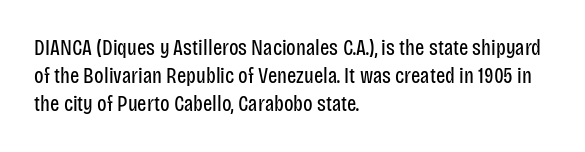
{"italic": "no", "bold": "no", "underline": "no", "align": "left", "line_spacing": "normal", "line_spacing_ratio": 1.28, "letter_spacing": "normal", "letter_spacing_em": 0.0, "glyph_px": 22}
